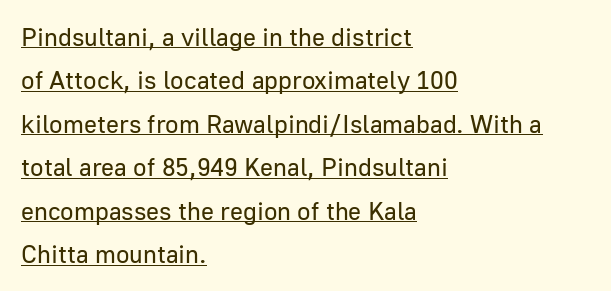
The image shows 25 px text type, upright; set left-aligned, line spacing 1.74x, normal letter spacing, underlined.
